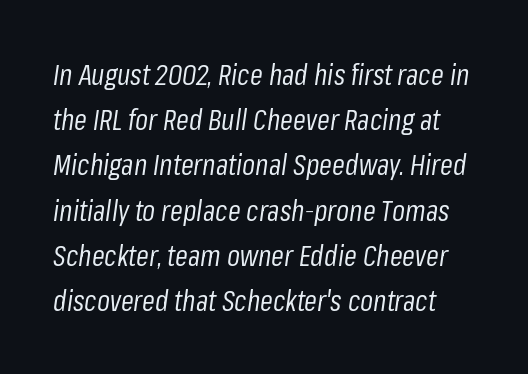
The image shows 29 px regular-weight, condensed type, italic (leaning right); set normal line spacing (1.56x), normal letter spacing, not underlined; low stroke contrast and a medium x-height.
